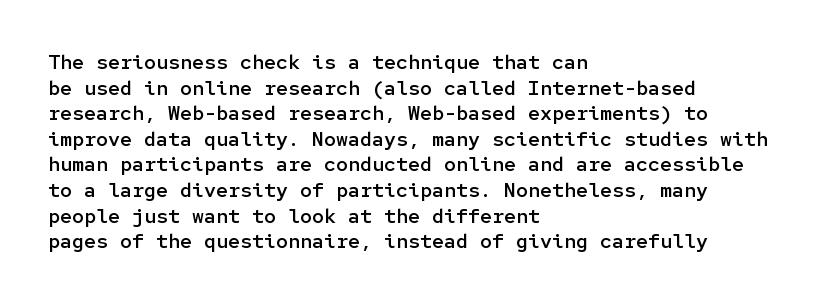
The image shows 20 px text type, upright; set left-aligned, normal line spacing (1.28x), normal letter spacing, not underlined.
